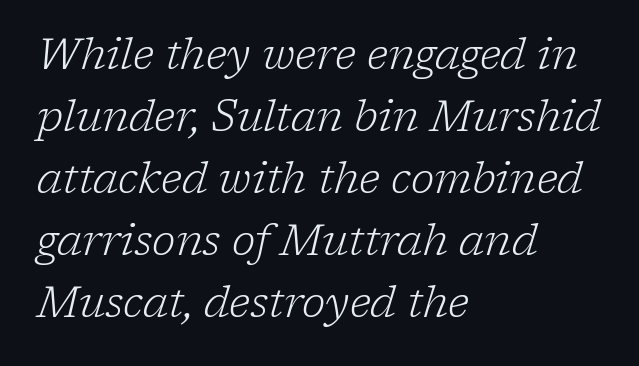
Quick note: italic. This sample keeps an unexceptional amount of space between lines. Tracking value appears to be zero — textbook default spacing. Each stroke keeps to a modest, everyday thickness or less.
